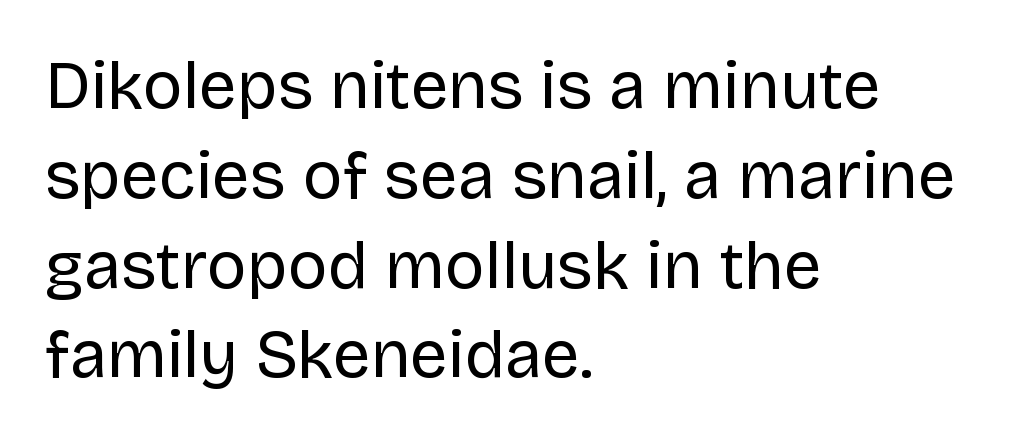
The image shows 67 px regular-weight sans-serif type, upright; set left-aligned, normal line spacing (1.34x), normal letter spacing, not underlined; low stroke contrast and a large x-height.
